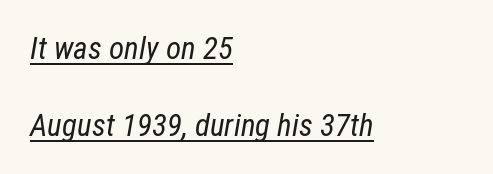
{"italic": "yes", "lean": "right", "slant_degrees": 12, "bold": "no", "weight": "regular", "width": "condensed", "stroke_contrast": "low", "x_height": "medium", "monospaced": "no", "underline": "yes", "align": "left", "line_spacing": "loose", "line_spacing_ratio": 2.48, "letter_spacing": "normal", "letter_spacing_em": 0.0, "glyph_px": 31}
